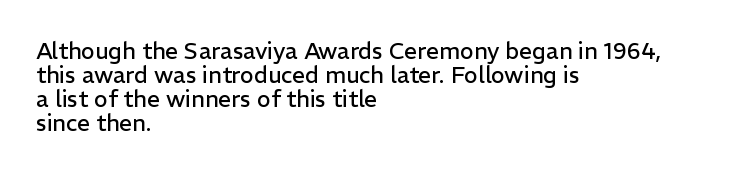
Q: Is the text bold? A: No.
Q: Is the text italic (slanted)? A: No, it is upright.
Q: Is the text underlined? A: No.
Q: How is the paragraph aligned? A: Left-aligned.
Q: Is the spacing between letters normal or unusually wide? A: Normal.
Q: Is the spacing between lines tight, normal or loose? A: Tight.
